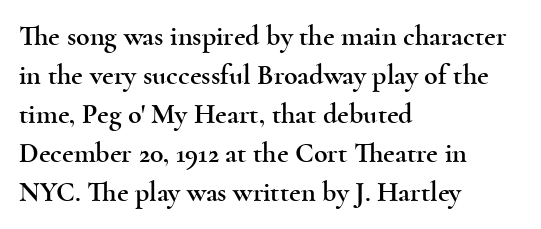
The lines are quadded left. Notice how the stems are strictly vertical — no italics here. Words float on clear page, feet unadorned. The rendering uses a moderate line-height, typical for paragraphs. Small tapered or slab feet sit at the stroke ends, so this counts as serif.
